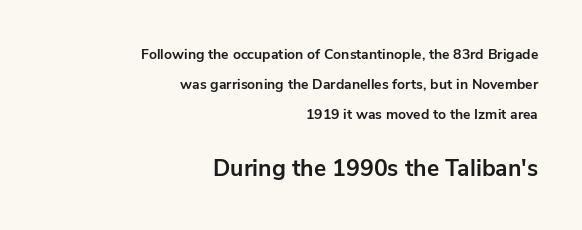
Q: Is the text bold? A: Yes.
Q: Is the text italic (slanted)? A: No, it is upright.
Q: Is the text underlined? A: No.
Q: How is the paragraph aligned? A: Right-aligned.
Q: Is the spacing between letters normal or unusually wide? A: Normal.
Q: Is the spacing between lines tight, normal or loose? A: Loose.
Q: Which block of text is set in a larger size, the first (top) or the second (bottom)? A: The second (bottom) one.
